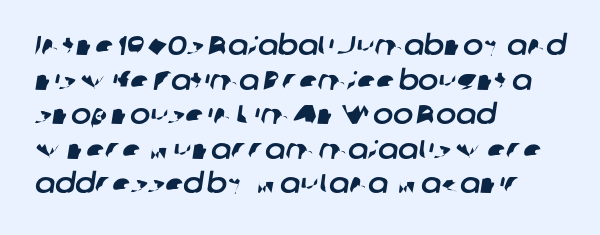
Q: Is the text underlined? A: No.
Q: How is the paragraph aligned? A: Left-aligned.
Q: Is the spacing between letters normal or unusually wide? A: Normal.
Q: Is the spacing between lines tight, normal or loose? A: Normal.
